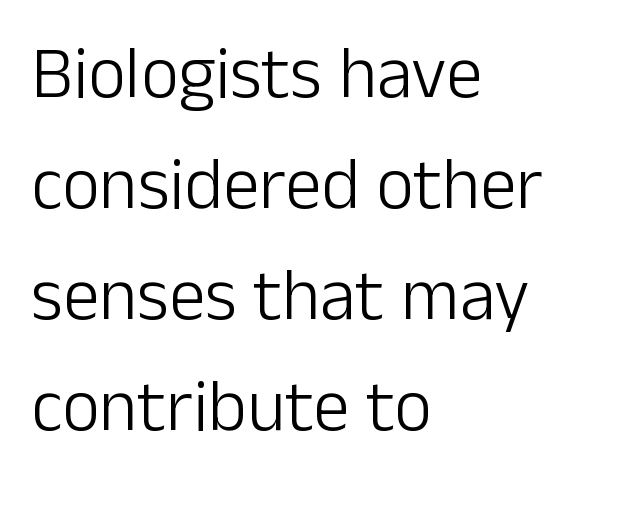
Q: Is the text bold? A: No.
Q: Is the text italic (slanted)? A: No, it is upright.
Q: Is the typeface a serif or a sans-serif typeface? A: Sans-serif.
Q: Is the text underlined? A: No.
Q: How is the paragraph aligned? A: Left-aligned.
Q: Is the spacing between letters normal or unusually wide? A: Normal.
Q: Is the spacing between lines tight, normal or loose? A: Normal.
Q: Width (condensed, normal, or wide)? A: Normal.
Q: Stroke contrast? A: Low.
Q: x-height? A: Medium.
Q: Monospaced? A: No.
